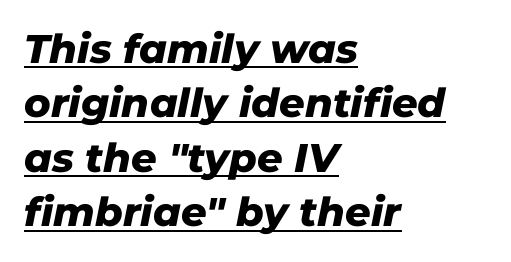
The image shows 40 px heavy type, italic (leaning right); set left-aligned, normal line spacing (1.36x), normal letter spacing, underlined; low stroke contrast and a medium x-height.
